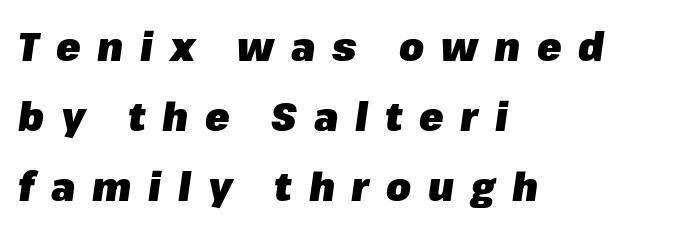
Loose tracking; the words dissolve into strings of separated letters. Character widths vary here, with narrow letters taking less room than wide ones. The glyphs look as if they've been sheared to an angle. Plenty of ink on the page — the face is bold.
